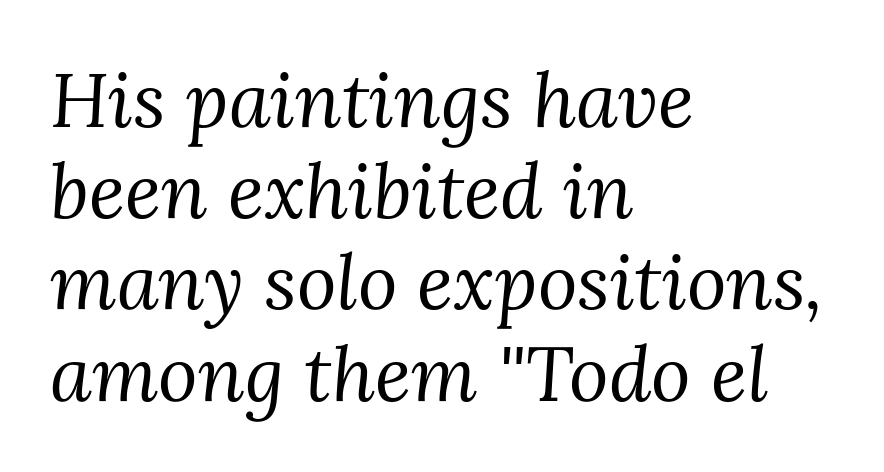
Q: Is the text bold? A: No.
Q: Is the text italic (slanted)? A: Yes, it leans right by about 3 degrees.
Q: Is the typeface a serif or a sans-serif typeface? A: Serif.
Q: Is the text underlined? A: No.
Q: How is the paragraph aligned? A: Left-aligned.
Q: Is the spacing between letters normal or unusually wide? A: Normal.
Q: Width (condensed, normal, or wide)? A: Normal.
Q: Stroke contrast? A: Medium.
Q: x-height? A: Medium.
Q: Monospaced? A: No.
